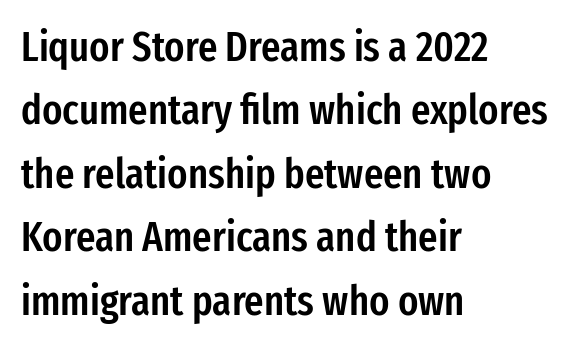
Q: Is the text bold? A: Semi-bold.
Q: Is the text italic (slanted)? A: No, it is upright.
Q: Is the typeface a serif or a sans-serif typeface? A: Sans-serif.
Q: Is the text underlined? A: No.
Q: How is the paragraph aligned? A: Left-aligned.
Q: Is the spacing between letters normal or unusually wide? A: Normal.
Q: Is the spacing between lines tight, normal or loose? A: Normal.
Q: Width (condensed, normal, or wide)? A: Condensed.
Q: Stroke contrast? A: Low.
Q: x-height? A: Medium.
Q: Monospaced? A: No.
